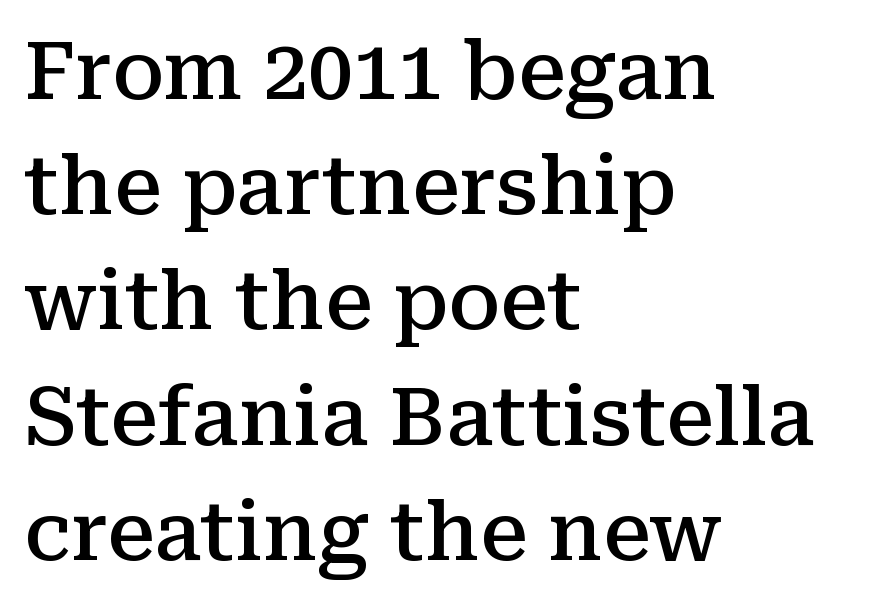
The image shows 80 px semibold serif type, upright; set left-aligned, normal line spacing (1.44x), normal letter spacing, not underlined; medium stroke contrast and a medium x-height.
